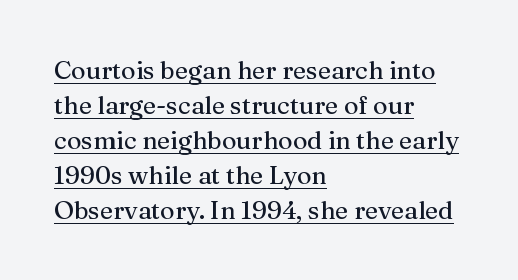
{"italic": "no", "underline": "yes", "align": "left", "line_spacing": "normal", "line_spacing_ratio": 1.4, "letter_spacing": "normal", "letter_spacing_em": 0.0, "glyph_px": 25}
